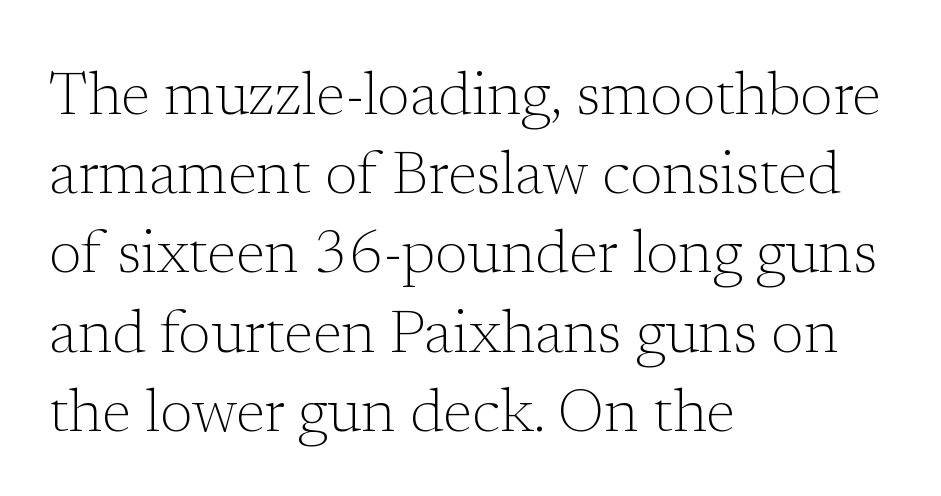
Q: Is the text bold? A: No.
Q: Is the text italic (slanted)? A: No, it is upright.
Q: Is the typeface a serif or a sans-serif typeface? A: Serif.
Q: Is the text underlined? A: No.
Q: How is the paragraph aligned? A: Left-aligned.
Q: Is the spacing between letters normal or unusually wide? A: Normal.
Q: Is the spacing between lines tight, normal or loose? A: Normal.
Q: Width (condensed, normal, or wide)? A: Normal.
Q: Stroke contrast? A: Low.
Q: x-height? A: Medium.
Q: Monospaced? A: No.
